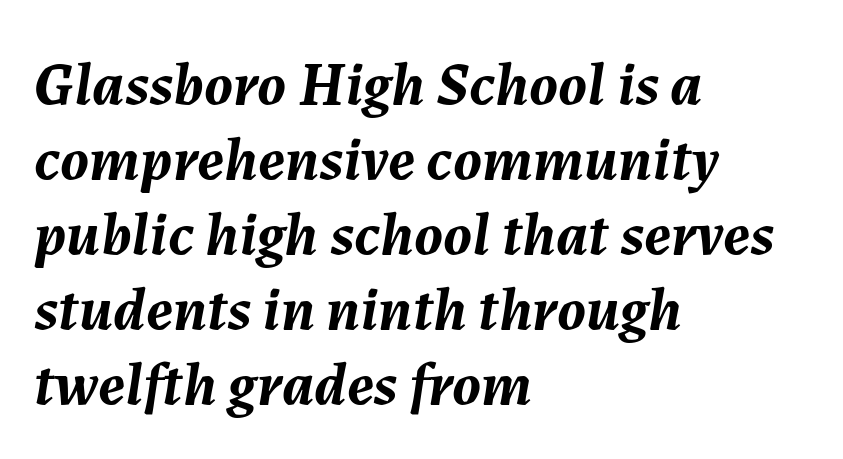
Character widths vary here, with narrow letters taking less room than wide ones. Default kerning and tracking; the words read as compact shapes. The rendering uses a bold face; every stroke is thick and dark. Characters are canted at an angle relative to the baseline's perpendicular. Left-aligned paragraph, ragged on the right.
